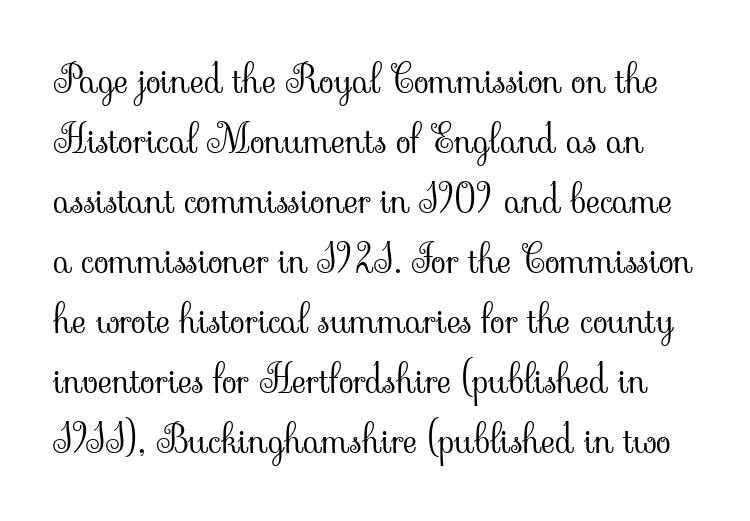
Q: Is the text bold? A: No.
Q: Is the text italic (slanted)? A: No, it is upright.
Q: Is the typeface a serif or a sans-serif typeface? A: Serif.
Q: Is the text underlined? A: No.
Q: Is the spacing between letters normal or unusually wide? A: Normal.
Q: Is the spacing between lines tight, normal or loose? A: Normal.
Q: Width (condensed, normal, or wide)? A: Normal.
Q: Stroke contrast? A: Low.
Q: x-height? A: Small.
Q: Monospaced? A: No.
